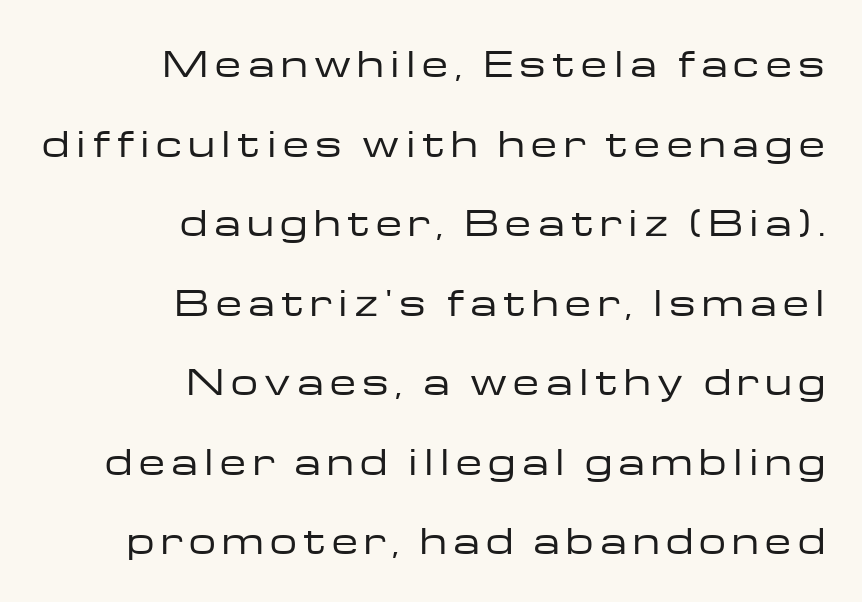
{"serif": "no", "italic": "no", "bold": "no", "weight": "regular", "width": "wide", "stroke_contrast": "low", "x_height": "medium", "monospaced": "no", "underline": "no", "align": "right", "line_spacing": "loose", "line_spacing_ratio": 2.34, "glyph_px": 34}
